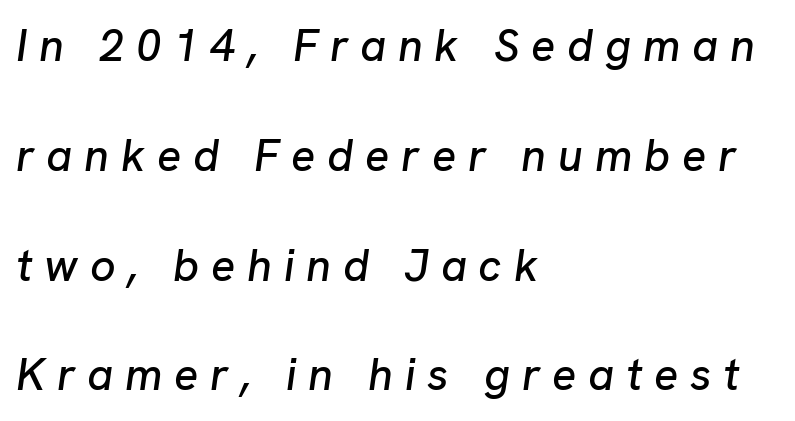
Q: Is the text italic (slanted)? A: Yes, it leans right by about 8 degrees.
Q: Is the text underlined? A: No.
Q: How is the paragraph aligned? A: Left-aligned.
Q: Is the spacing between letters normal or unusually wide? A: Unusually wide.
Q: Is the spacing between lines tight, normal or loose? A: Loose.
Q: Width (condensed, normal, or wide)? A: Normal.
Q: Stroke contrast? A: Low.
Q: x-height? A: Medium.
Q: Monospaced? A: No.
